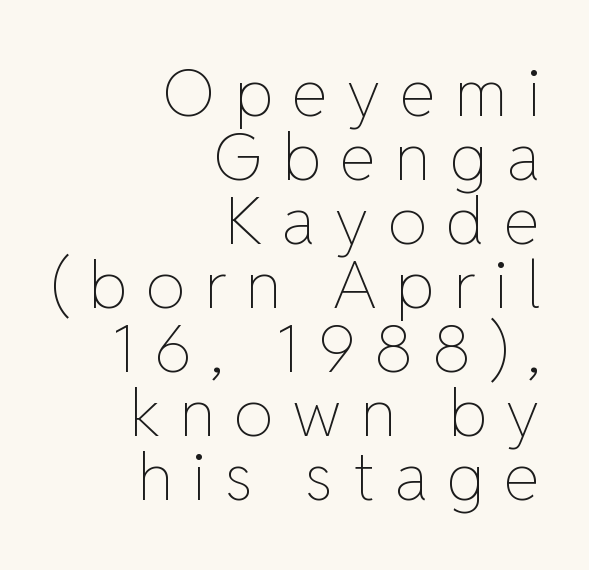
{"italic": "no", "bold": "no", "weight": "thin", "width": "normal", "stroke_contrast": "low", "x_height": "medium", "monospaced": "no", "underline": "no", "align": "right", "line_spacing": "tight", "line_spacing_ratio": 0.97, "letter_spacing": "wide", "letter_spacing_em": 0.28, "glyph_px": 66}
